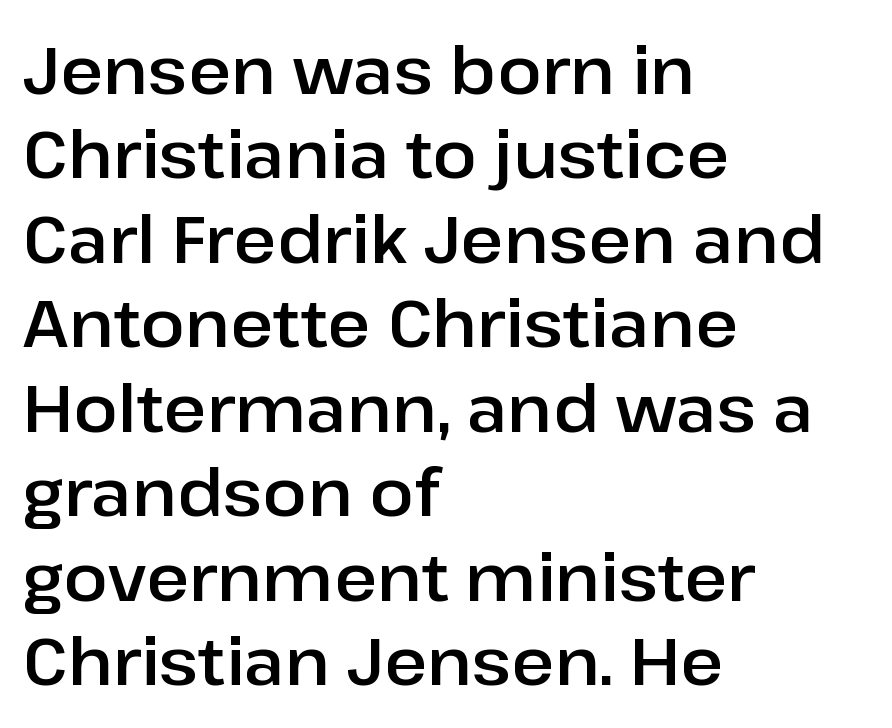
{"serif": "no", "italic": "no", "width": "normal", "stroke_contrast": "low", "x_height": "medium", "monospaced": "no", "underline": "no", "align": "left", "line_spacing": "normal", "line_spacing_ratio": 1.28, "letter_spacing": "normal", "letter_spacing_em": 0.0, "glyph_px": 66}
